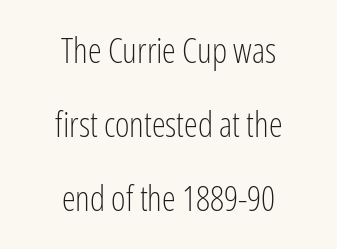
The image shows 35 px light, condensed sans-serif type, upright; set centered, loose line spacing (2.11x), normal letter spacing, not underlined; low stroke contrast and a medium x-height.
